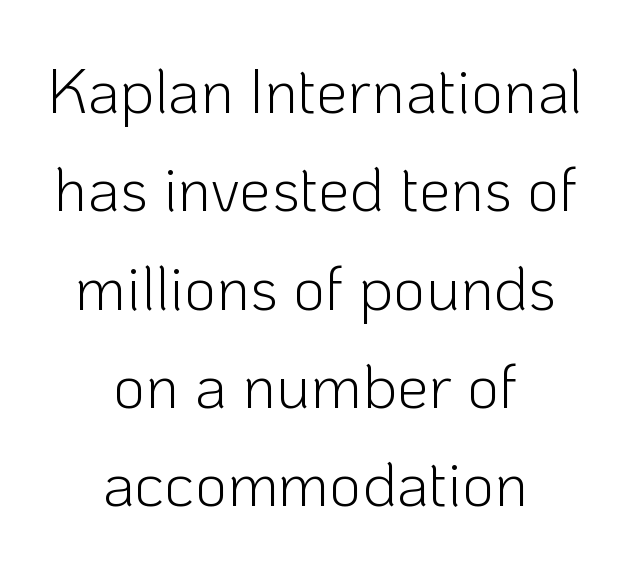
Q: Is the text bold? A: No.
Q: Is the text italic (slanted)? A: No, it is upright.
Q: Is the typeface a serif or a sans-serif typeface? A: Sans-serif.
Q: Is the text underlined? A: No.
Q: How is the paragraph aligned? A: Centered.
Q: Is the spacing between letters normal or unusually wide? A: Normal.
Q: Is the spacing between lines tight, normal or loose? A: Normal.
Q: Width (condensed, normal, or wide)? A: Normal.
Q: Stroke contrast? A: Low.
Q: x-height? A: Medium.
Q: Monospaced? A: No.
